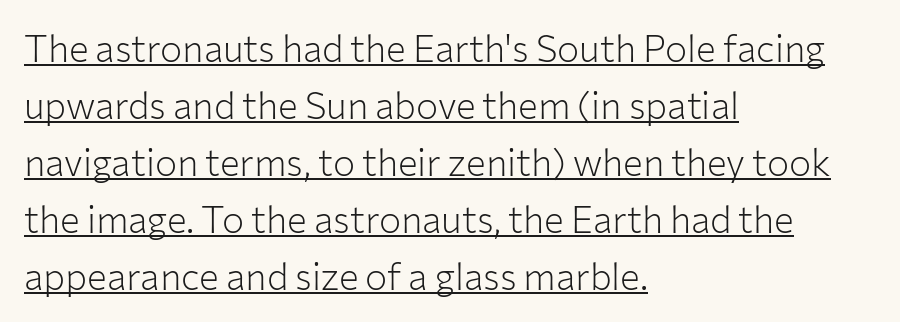
A typesetter would mark this as roman, not italic. Note: no serifs on the glyphs. The rendering uses the underline text-decoration. Each letter keeps its own natural width here, so spacing adapts to shape. Each new line begins a customary step beneath the previous one.
